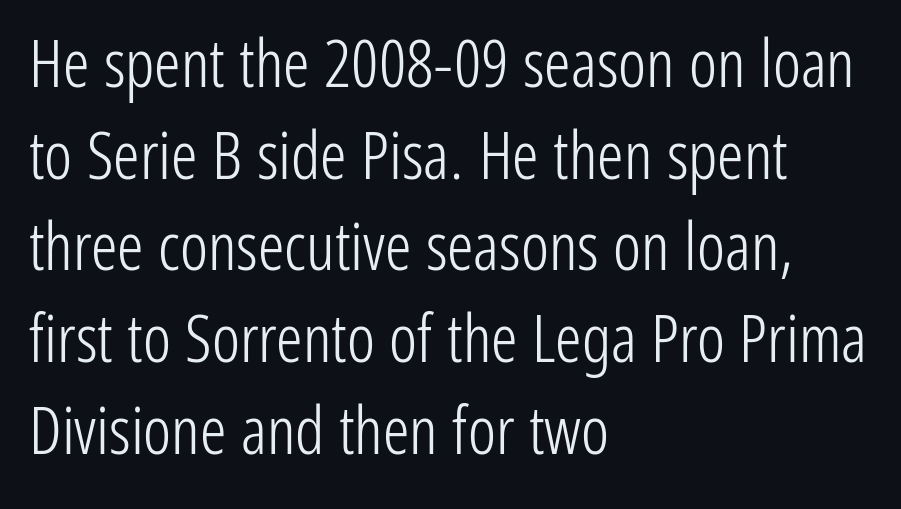
The image shows 66 px light, condensed sans-serif type, upright; set left-aligned, normal line spacing (1.39x), normal letter spacing, not underlined; low stroke contrast and a medium x-height.
